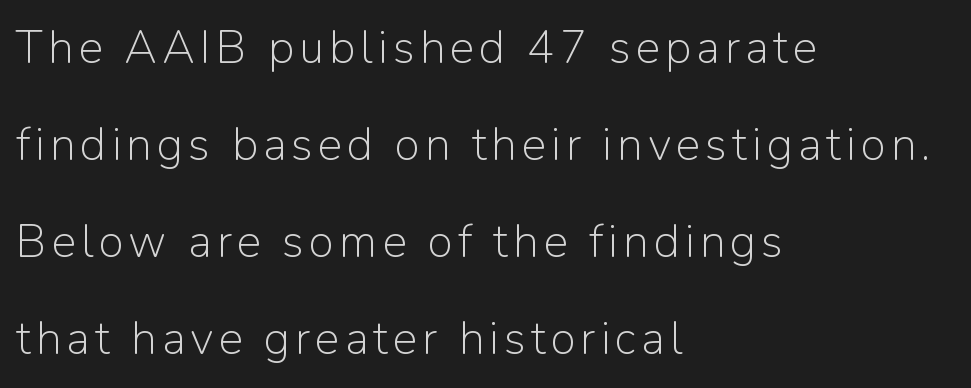
{"serif": "no", "italic": "no", "bold": "no", "weight": "light", "width": "normal", "stroke_contrast": "low", "x_height": "medium", "monospaced": "no", "underline": "no", "align": "left", "line_spacing": "loose", "line_spacing_ratio": 2.11, "glyph_px": 46}
